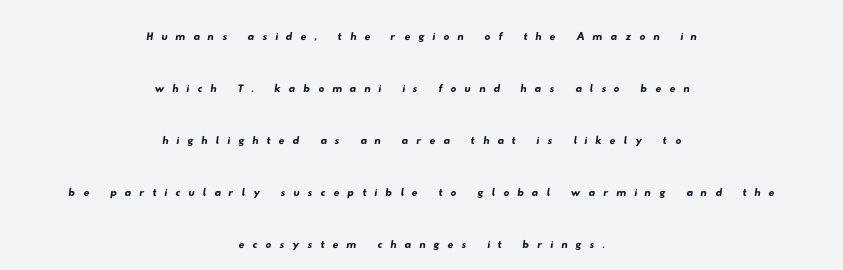
{"serif": "no", "width": "wide", "stroke_contrast": "low", "x_height": "small", "monospaced": "no", "underline": "no", "align": "center", "line_spacing_ratio": 1.79, "letter_spacing": "wide", "letter_spacing_em": 0.27, "glyph_px": 29}
